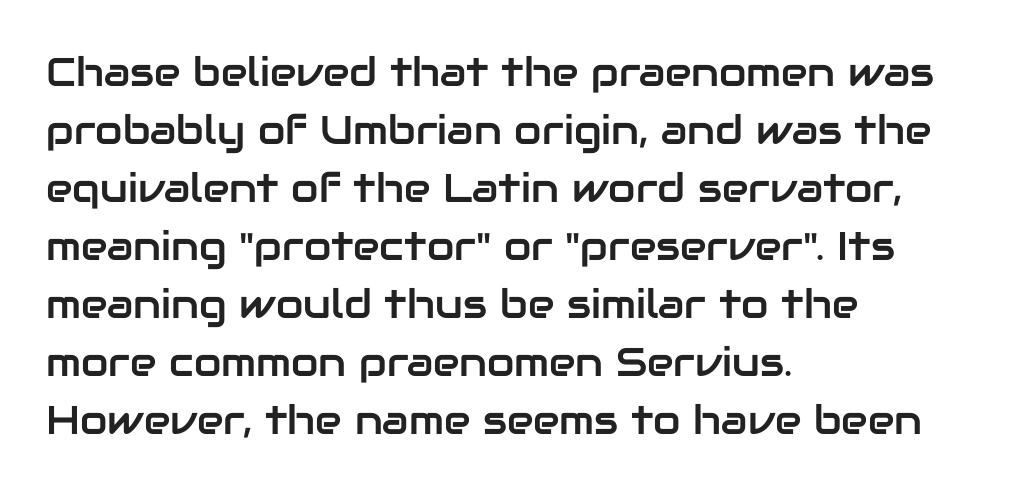
{"serif": "no", "italic": "no", "width": "normal", "stroke_contrast": "low", "x_height": "medium", "monospaced": "no", "underline": "no", "align": "left", "line_spacing": "normal", "line_spacing_ratio": 1.45, "letter_spacing": "normal", "letter_spacing_em": 0.0, "glyph_px": 40}
